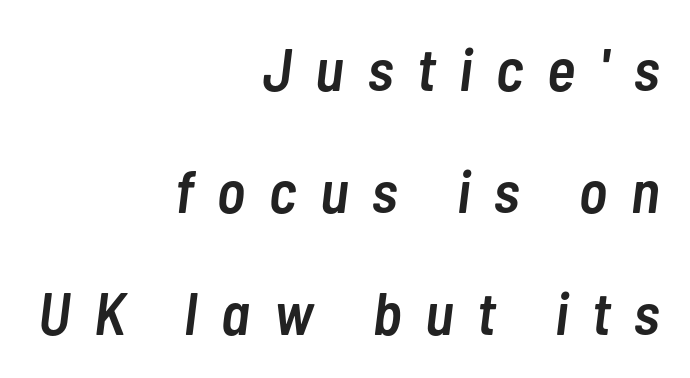
The gaps between neighbouring characters are conspicuously large. These lines are rendered in a variable-pitch font. Line spacing here is loose. Designer's note — italics engaged. The font is running at a semibold setting, under full bold.
